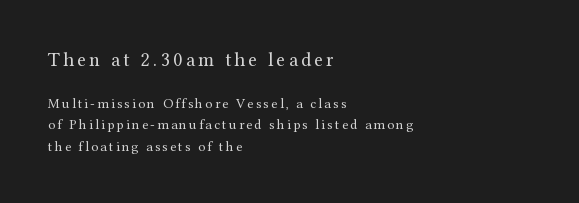
Alignment: flush left. Each row of text sits above clean, open space. The typography opts for an upright posture over an oblique one. The earlier block is typeset at a bigger size than the later block.
